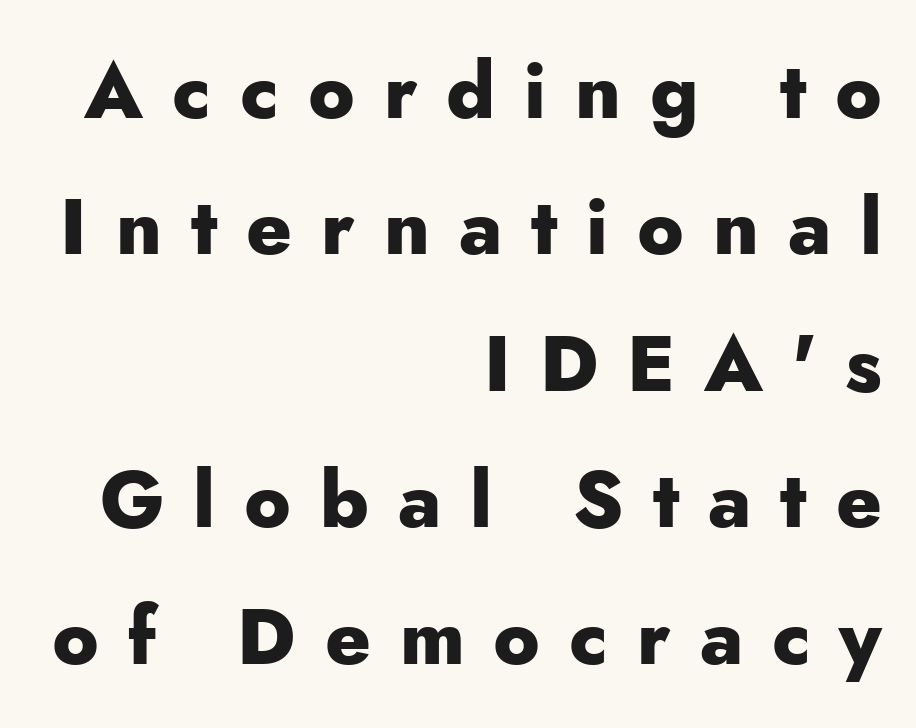
{"serif": "no", "italic": "no", "bold": "yes", "weight": "heavy", "width": "normal", "stroke_contrast": "low", "x_height": "small", "monospaced": "no", "underline": "no", "align": "right", "line_spacing_ratio": 1.75, "letter_spacing": "wide", "letter_spacing_em": 0.37, "glyph_px": 78}
